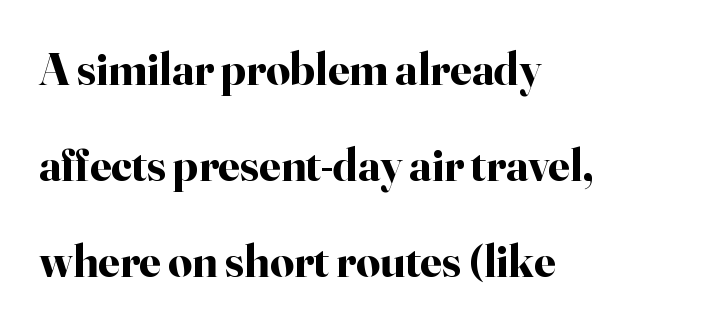
Q: Is the text bold? A: Yes.
Q: Is the text italic (slanted)? A: No, it is upright.
Q: Is the typeface a serif or a sans-serif typeface? A: Serif.
Q: Is the text underlined? A: No.
Q: How is the paragraph aligned? A: Left-aligned.
Q: Is the spacing between letters normal or unusually wide? A: Normal.
Q: Is the spacing between lines tight, normal or loose? A: Loose.
Q: Width (condensed, normal, or wide)? A: Normal.
Q: Stroke contrast? A: High.
Q: x-height? A: Small.
Q: Monospaced? A: No.
